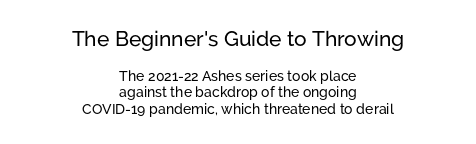
{"italic": "no", "underline": "no", "align": "center", "line_spacing_ratio": 1.16, "letter_spacing": "normal", "letter_spacing_em": 0.0, "larger_block": "first", "size_ratio": 1.5, "glyph_px": 21}
